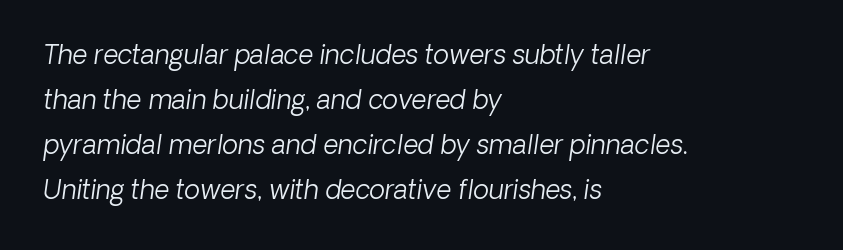
Stroke mass is kept to a normal reading level or below. The gap between lines stays unmarked. The text carries the slant typical of an italic or oblique font. Line beginnings align vertically; line endings do not.
